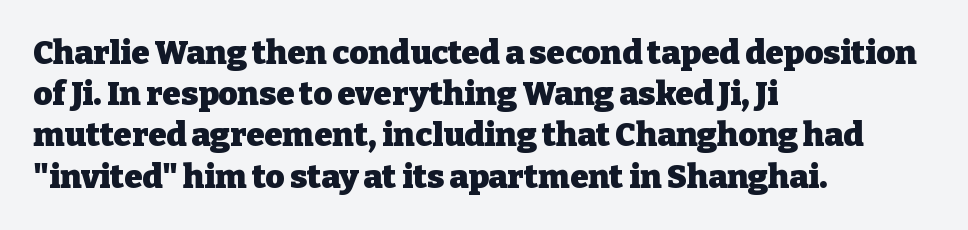
{"serif": "yes", "italic": "no", "bold": "yes", "weight": "heavy", "width": "normal", "stroke_contrast": "low", "x_height": "medium", "monospaced": "no", "underline": "no", "align": "left", "line_spacing": "normal", "line_spacing_ratio": 1.25, "letter_spacing": "normal", "letter_spacing_em": 0.0, "glyph_px": 33}
